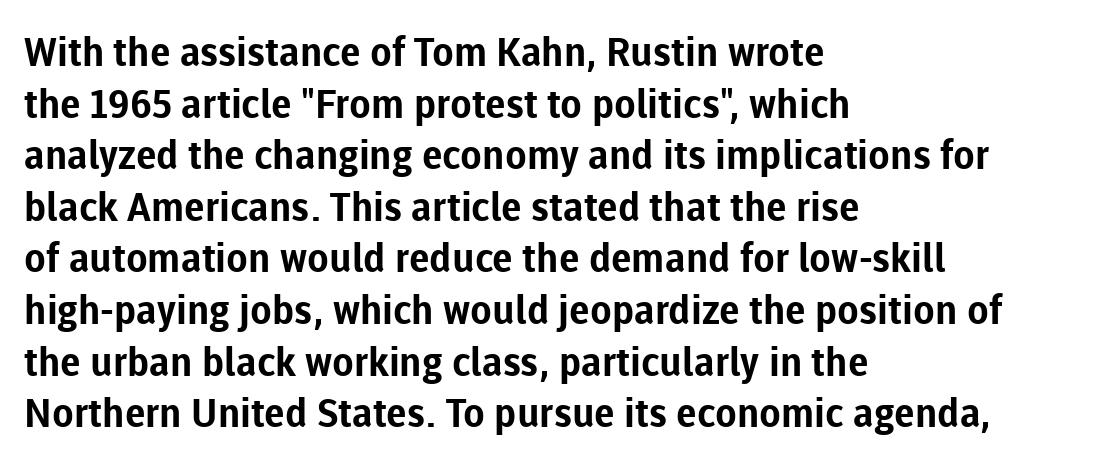
Q: Is the text bold? A: Yes.
Q: Is the text italic (slanted)? A: No, it is upright.
Q: Is the typeface a serif or a sans-serif typeface? A: Sans-serif.
Q: Is the text underlined? A: No.
Q: How is the paragraph aligned? A: Left-aligned.
Q: Is the spacing between letters normal or unusually wide? A: Normal.
Q: Is the spacing between lines tight, normal or loose? A: Normal.
Q: Width (condensed, normal, or wide)? A: Normal.
Q: Stroke contrast? A: Low.
Q: x-height? A: Medium.
Q: Monospaced? A: No.
